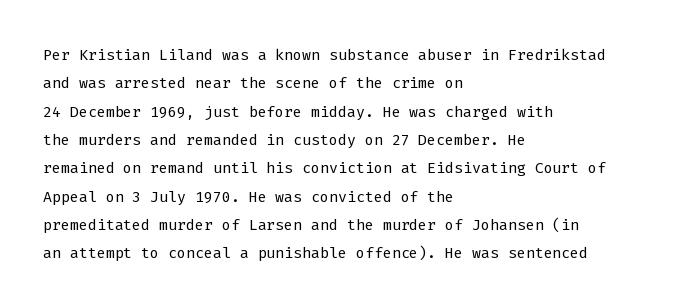
Q: Is the text bold? A: No.
Q: Is the text italic (slanted)? A: No, it is upright.
Q: Is the text underlined? A: No.
Q: How is the paragraph aligned? A: Left-aligned.
Q: Is the spacing between letters normal or unusually wide? A: Normal.
Q: Is the spacing between lines tight, normal or loose? A: Normal.
